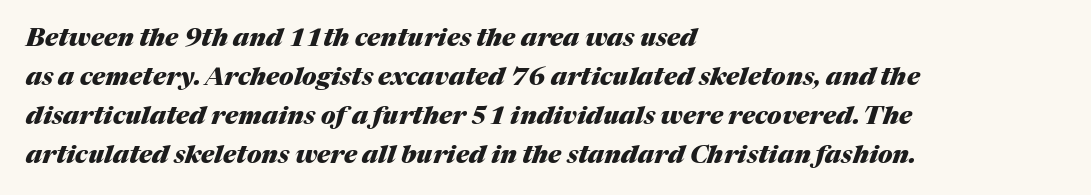
{"italic": "yes", "lean": "right", "slant_degrees": 17, "bold": "yes", "underline": "no", "align": "left", "line_spacing": "normal", "line_spacing_ratio": 1.56, "letter_spacing": "normal", "letter_spacing_em": 0.0, "glyph_px": 25}
